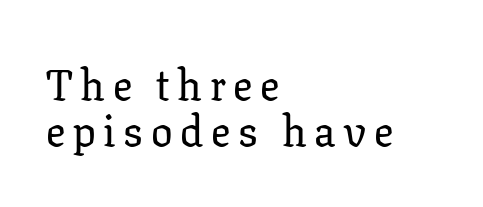
The image shows 43 px serif type, upright; set left-aligned, tight line spacing (1.07x), not underlined; low stroke contrast and a medium x-height.
